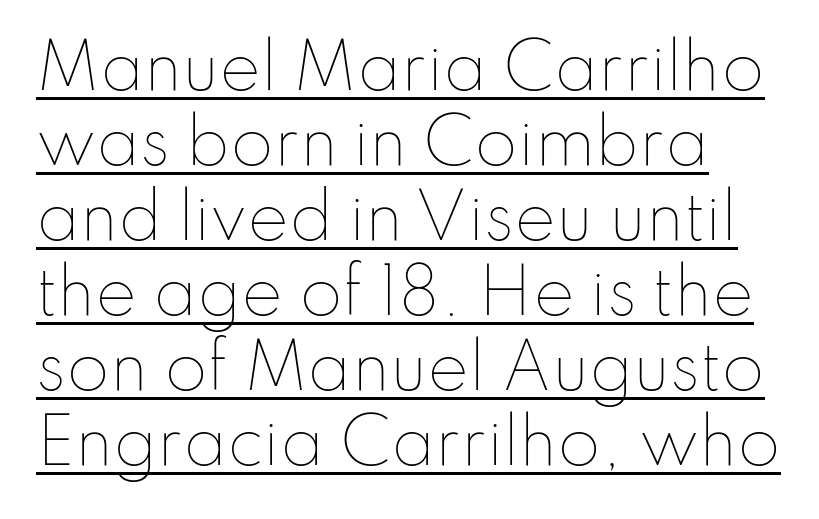
Between one letter and the next there's only the usual sliver of space. Stems and bowls with no extra thickness — not bold. You could not count columns in this text — the font is proportionally spaced. Like a heading marked for emphasis, these lines bear an underscore. Is there any slant? The stems are plumb.
